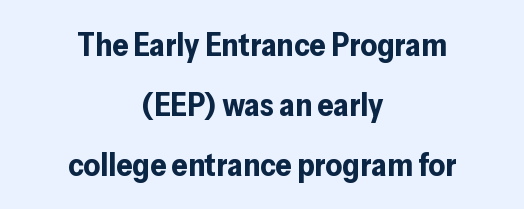
{"serif": "no", "italic": "no", "bold": "yes", "weight": "bold", "width": "normal", "stroke_contrast": "low", "x_height": "medium", "monospaced": "no", "underline": "no", "align": "center", "line_spacing_ratio": 1.88, "letter_spacing": "normal", "letter_spacing_em": 0.0, "glyph_px": 32}
